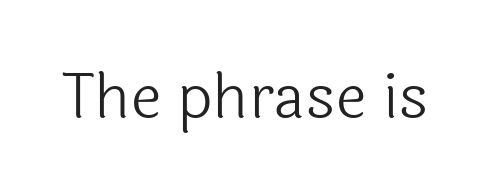
Q: Is the text bold? A: No.
Q: Is the text italic (slanted)? A: No, it is upright.
Q: Is the typeface a serif or a sans-serif typeface? A: Sans-serif.
Q: Is the text underlined? A: No.
Q: Is the spacing between letters normal or unusually wide? A: Normal.
Q: Width (condensed, normal, or wide)? A: Normal.
Q: x-height? A: Medium.
Q: Monospaced? A: No.
